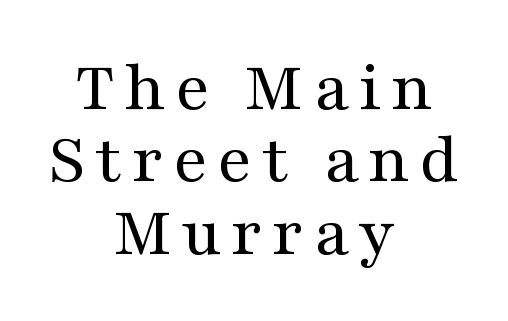
The image shows 73 px regular-weight, wide serif type, upright; set centered, tight line spacing (0.99x), not underlined; medium stroke contrast and a medium x-height.
